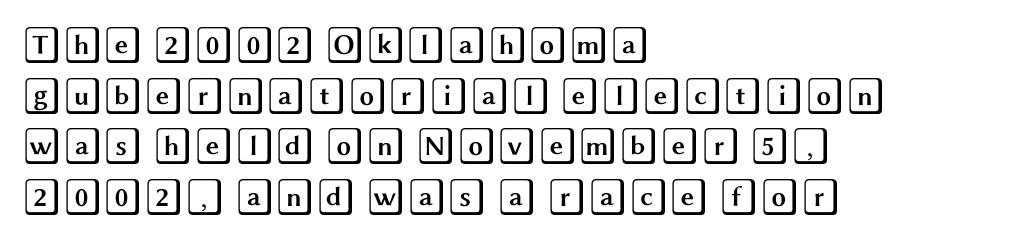
{"italic": "no", "width": "wide", "x_height": "large", "underline": "no", "align": "left", "line_spacing": "normal", "line_spacing_ratio": 1.37, "letter_spacing": "normal", "letter_spacing_em": 0.0, "glyph_px": 37}
